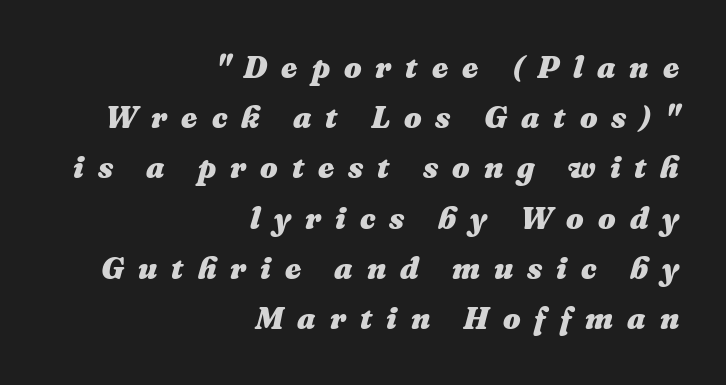
The image shows 31 px heavy type, italic (leaning right); set right-aligned, normal line spacing (1.62x), unusually wide letter spacing (+0.45 em), not underlined; medium stroke contrast and a medium x-height.
